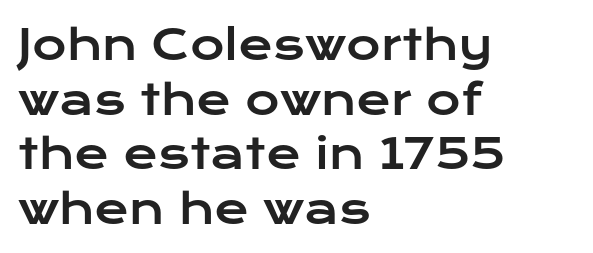
Casual observation: everything's shoved over to the left. The designer left line spacing at the default. The text was rendered using a sans face with plain stroke endings. The gap between lines stays unmarked.
